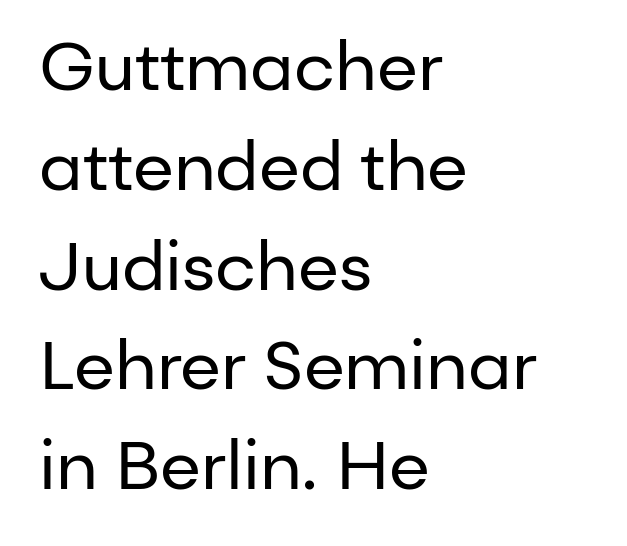
Q: Is the text bold? A: No.
Q: Is the text italic (slanted)? A: No, it is upright.
Q: Is the typeface a serif or a sans-serif typeface? A: Sans-serif.
Q: Is the text underlined? A: No.
Q: How is the paragraph aligned? A: Left-aligned.
Q: Is the spacing between letters normal or unusually wide? A: Normal.
Q: Is the spacing between lines tight, normal or loose? A: Normal.
Q: Width (condensed, normal, or wide)? A: Normal.
Q: Stroke contrast? A: Low.
Q: x-height? A: Medium.
Q: Monospaced? A: No.
